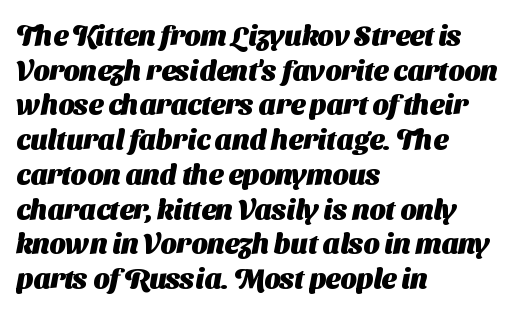
Q: Is the text bold? A: Yes.
Q: Is the typeface a serif or a sans-serif typeface? A: Sans-serif.
Q: Is the text underlined? A: No.
Q: How is the paragraph aligned? A: Left-aligned.
Q: Is the spacing between letters normal or unusually wide? A: Normal.
Q: Width (condensed, normal, or wide)? A: Normal.
Q: Stroke contrast? A: Medium.
Q: x-height? A: Medium.
Q: Monospaced? A: No.
